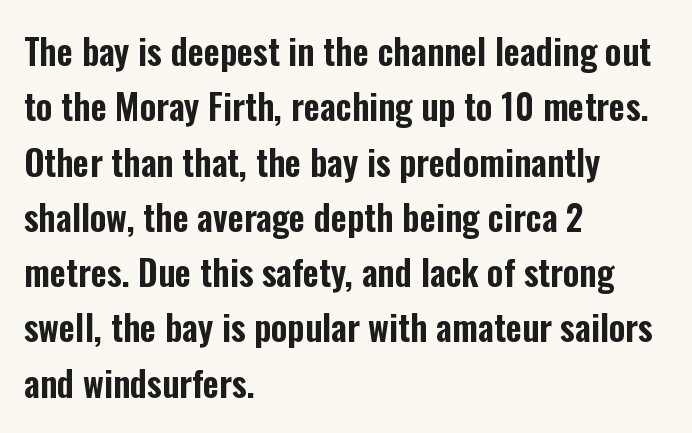
The image shows 35 px condensed sans-serif type, upright; set left-aligned, normal line spacing (1.58x), normal letter spacing, not underlined; low stroke contrast and a medium x-height.
